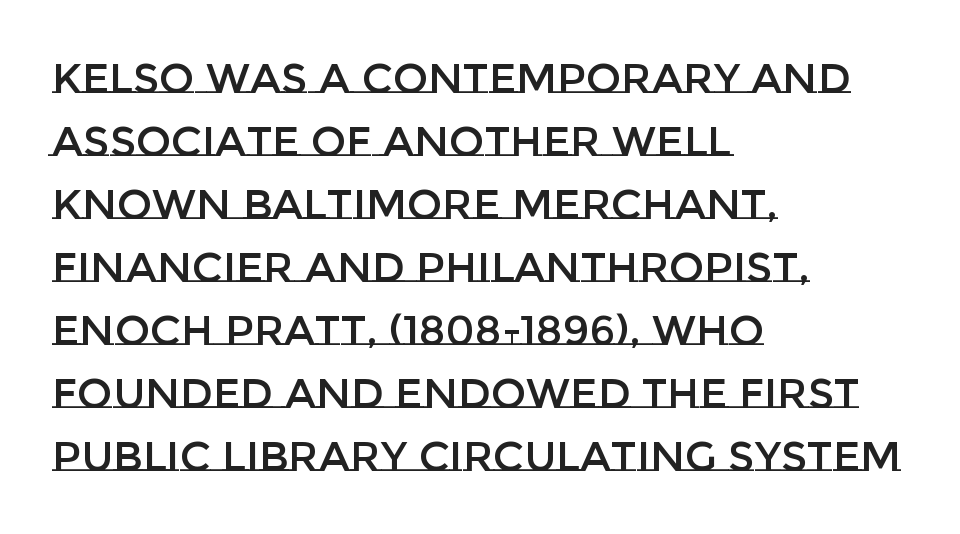
The image shows 42 px text type, upright; set left-aligned, normal line spacing (1.5x), normal letter spacing, not underlined; low stroke contrast and a large x-height.
